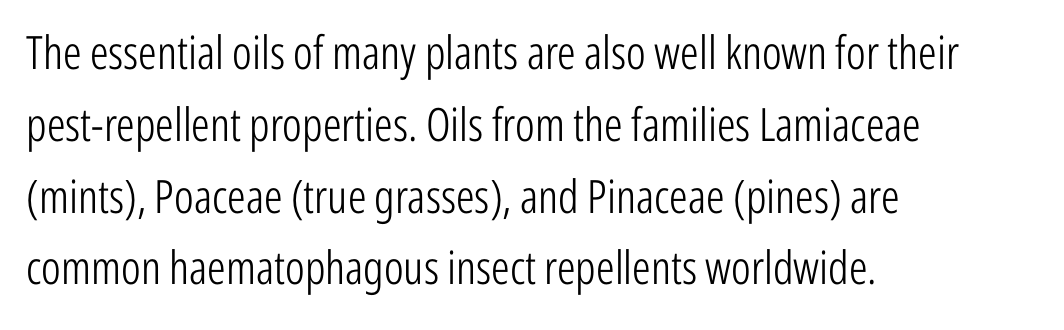
{"serif": "no", "italic": "no", "bold": "no", "weight": "light", "width": "condensed", "stroke_contrast": "low", "x_height": "medium", "monospaced": "no", "underline": "no", "align": "left", "line_spacing": "normal", "line_spacing_ratio": 1.56, "letter_spacing": "normal", "letter_spacing_em": 0.0, "glyph_px": 46}
